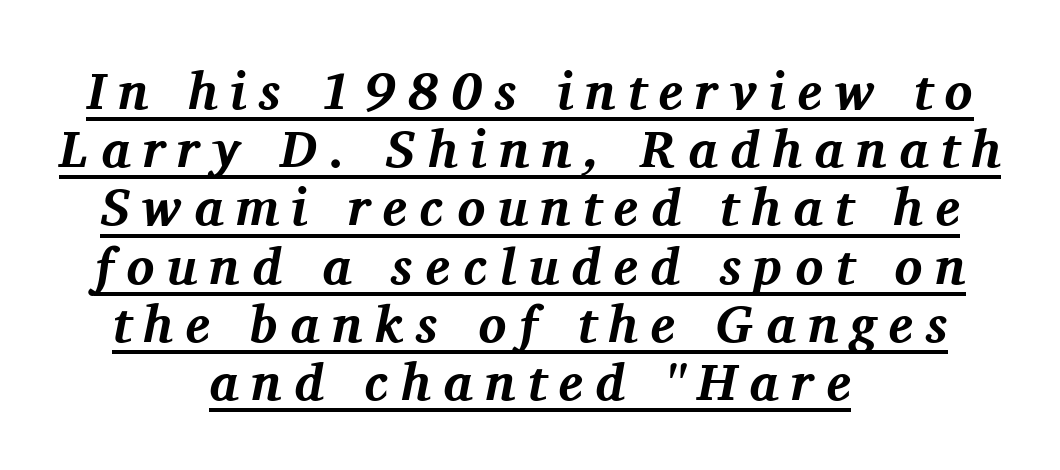
Q: Is the text bold? A: Yes.
Q: Is the text italic (slanted)? A: Yes, it leans right by about 11 degrees.
Q: Is the typeface a serif or a sans-serif typeface? A: Serif.
Q: Is the text underlined? A: Yes.
Q: How is the paragraph aligned? A: Centered.
Q: Is the spacing between letters normal or unusually wide? A: Unusually wide.
Q: Is the spacing between lines tight, normal or loose? A: Tight.
Q: Width (condensed, normal, or wide)? A: Normal.
Q: Stroke contrast? A: Medium.
Q: x-height? A: Medium.
Q: Monospaced? A: No.
